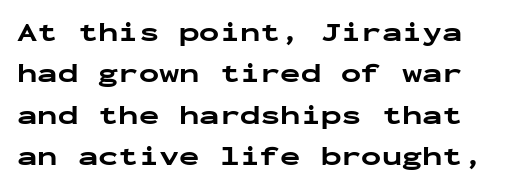
The image shows 27 px bold type, upright; set normal line spacing (1.53x), normal letter spacing, not underlined.
